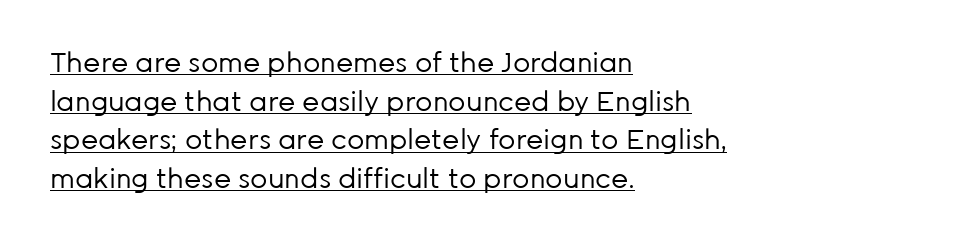
{"italic": "no", "bold": "no", "underline": "yes", "align": "left", "line_spacing": "normal", "line_spacing_ratio": 1.43, "letter_spacing": "normal", "letter_spacing_em": 0.0, "glyph_px": 27}
